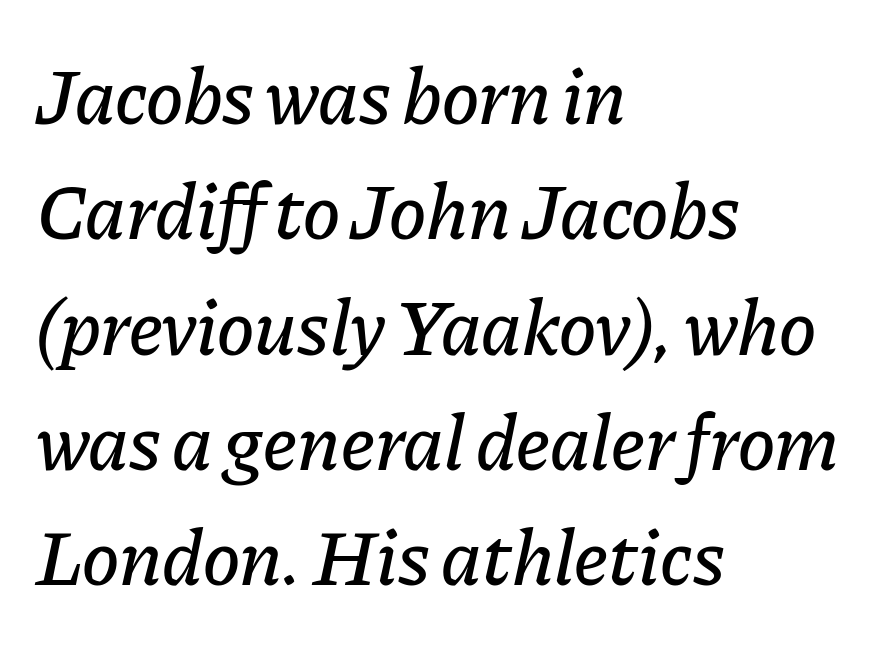
The image shows 79 px text type, italic (leaning right); set left-aligned, normal line spacing (1.46x), normal letter spacing, not underlined; low stroke contrast and a medium x-height.
